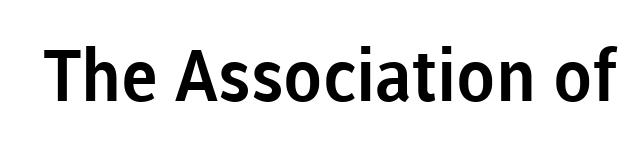
The image shows 72 px sans-serif type, upright; set normal letter spacing, not underlined; low stroke contrast and a medium x-height.
